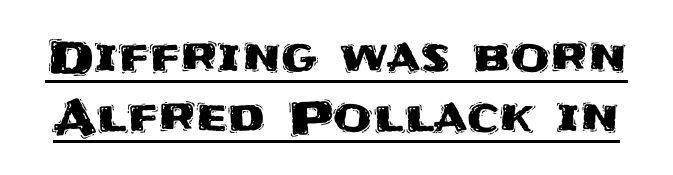
{"serif": "no", "italic": "no", "width": "normal", "stroke_contrast": "medium", "x_height": "large", "monospaced": "no", "underline": "yes", "line_spacing": "normal", "line_spacing_ratio": 1.33, "letter_spacing": "normal", "letter_spacing_em": 0.0, "glyph_px": 45}
